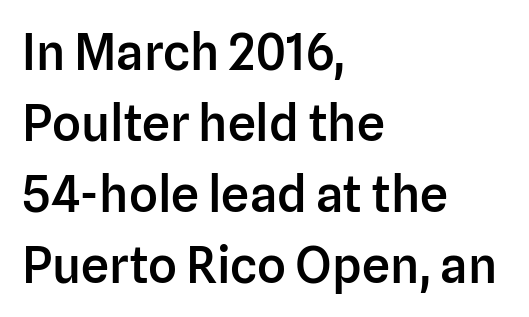
The image shows 50 px semibold sans-serif type, upright; set left-aligned, normal line spacing (1.42x), normal letter spacing, not underlined; low stroke contrast and a medium x-height.
